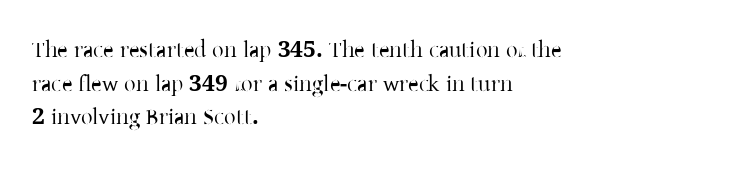
The image shows 23 px text type, upright; set left-aligned, normal line spacing (1.46x), normal letter spacing, not underlined.
